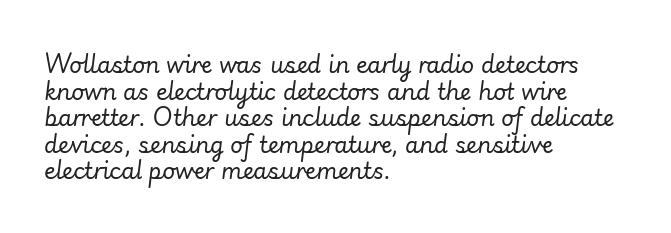
The image shows 22 px text type, italic (leaning right); set left-aligned, line spacing 1.21x, normal letter spacing, not underlined.
